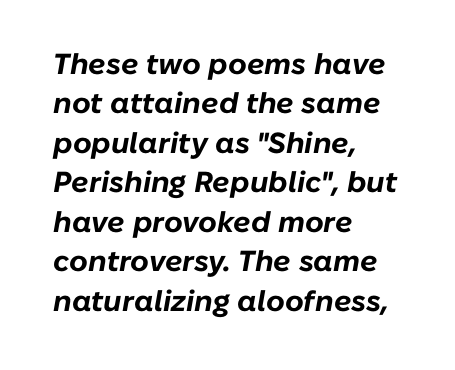
The image shows 29 px bold type, italic (leaning right); set left-aligned, normal line spacing (1.36x), normal letter spacing, not underlined; low stroke contrast and a medium x-height.
